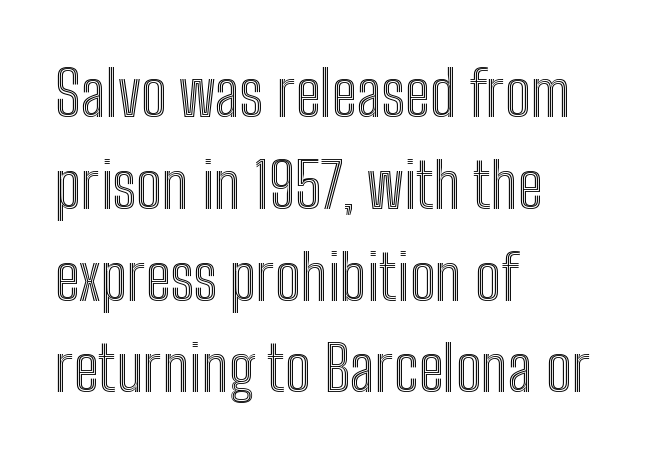
The image shows 62 px condensed type, upright; set left-aligned, normal line spacing (1.48x), normal letter spacing, not underlined; a medium x-height.
